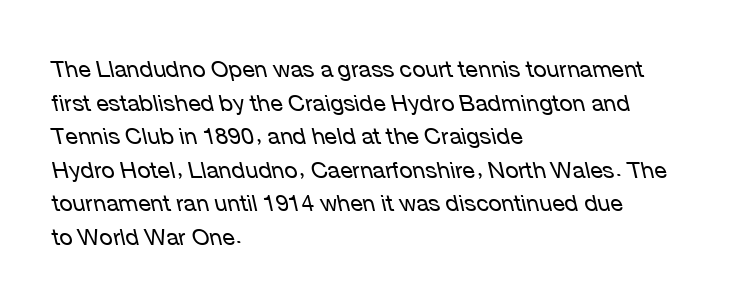
The image shows 23 px text type, italic (leaning left); set left-aligned, normal line spacing (1.46x), normal letter spacing, not underlined.
